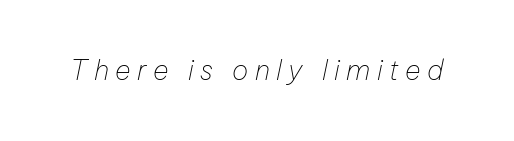
Q: Is the text bold? A: No.
Q: Is the text italic (slanted)? A: Yes, it leans right by about 12 degrees.
Q: Is the text underlined? A: No.
Q: Is the spacing between letters normal or unusually wide? A: Unusually wide.
